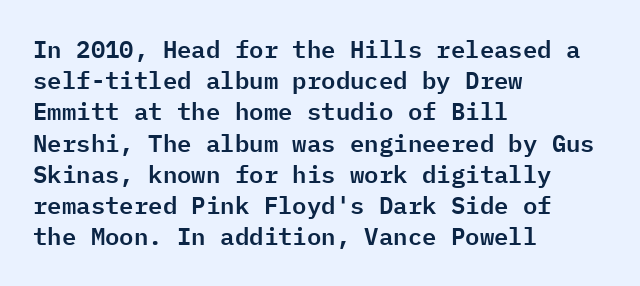
{"italic": "no", "underline": "no", "align": "left", "line_spacing": "normal", "line_spacing_ratio": 1.3, "letter_spacing": "normal", "letter_spacing_em": 0.0, "glyph_px": 24}
